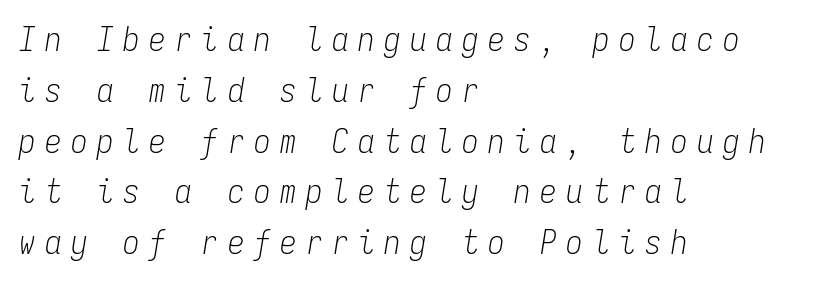
The foot of each line stays bare and open. Casual observation: everything's shoved over to the left. You could count columns in this text — the font is strictly monospaced. Spacing between characters has been opened up far beyond the box default. The strokes carry an ordinary text weight at most.
